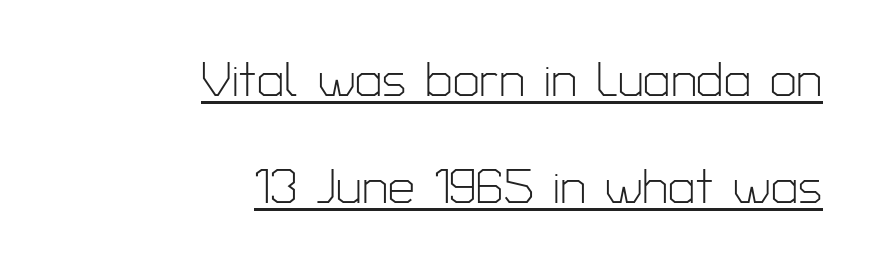
The image shows 48 px light sans-serif type, upright; set right-aligned, loose line spacing (2.23x), normal letter spacing, underlined; low stroke contrast and a medium x-height.
